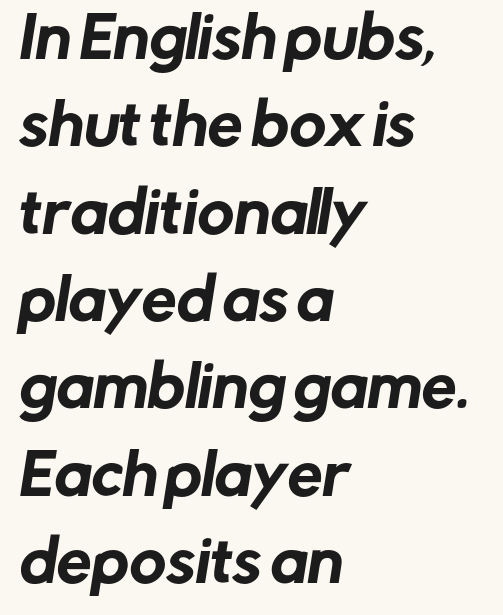
Regarding serifs, this sample does without them. Does the copy run flush right? No — it runs flush left. A clean baseline with only descenders dipping below it. Short note: letters normally spaced. Here the designer chose a conventional face with non-uniform glyph widths.
